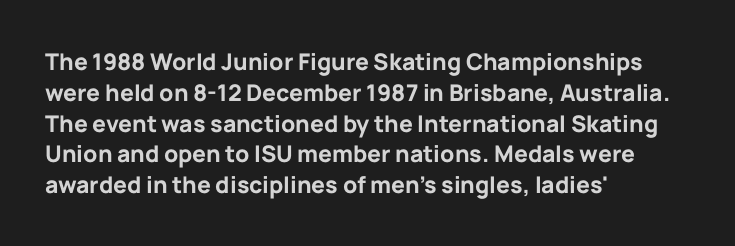
The image shows 23 px bold type, upright; set left-aligned, normal line spacing (1.34x), normal letter spacing, not underlined.
